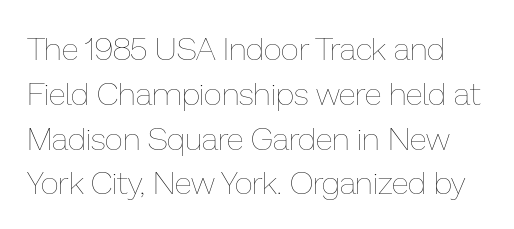
Q: Is the text bold? A: No.
Q: Is the text italic (slanted)? A: No, it is upright.
Q: Is the text underlined? A: No.
Q: Is the spacing between letters normal or unusually wide? A: Normal.
Q: Is the spacing between lines tight, normal or loose? A: Normal.
Q: Width (condensed, normal, or wide)? A: Normal.
Q: Stroke contrast? A: Low.
Q: x-height? A: Medium.
Q: Monospaced? A: No.
